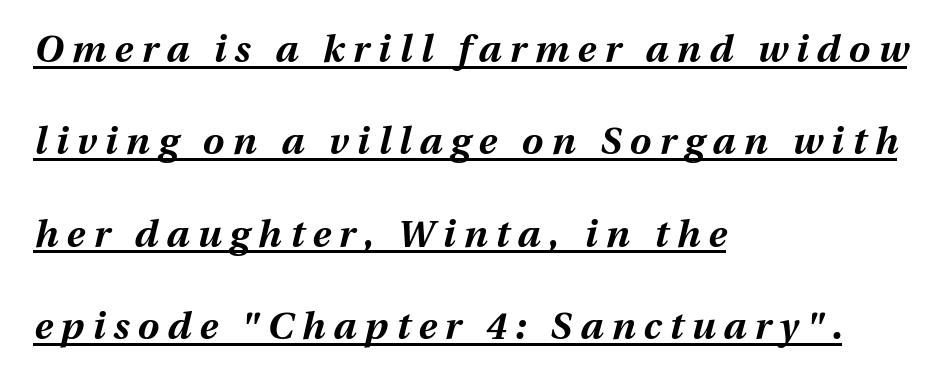
Q: Is the text bold? A: Yes.
Q: Is the text italic (slanted)? A: Yes, it leans right by about 13 degrees.
Q: Is the text underlined? A: Yes.
Q: How is the paragraph aligned? A: Left-aligned.
Q: Is the spacing between letters normal or unusually wide? A: Unusually wide.
Q: Is the spacing between lines tight, normal or loose? A: Loose.
Q: Width (condensed, normal, or wide)? A: Normal.
Q: Stroke contrast? A: Medium.
Q: x-height? A: Medium.
Q: Monospaced? A: No.
